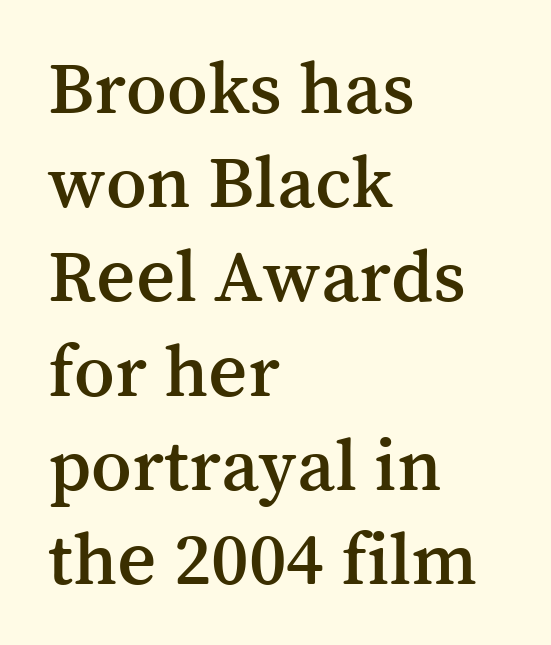
Q: Is the text italic (slanted)? A: No, it is upright.
Q: Is the typeface a serif or a sans-serif typeface? A: Serif.
Q: Is the text underlined? A: No.
Q: How is the paragraph aligned? A: Left-aligned.
Q: Is the spacing between letters normal or unusually wide? A: Normal.
Q: Width (condensed, normal, or wide)? A: Normal.
Q: Stroke contrast? A: Medium.
Q: x-height? A: Medium.
Q: Monospaced? A: No.
